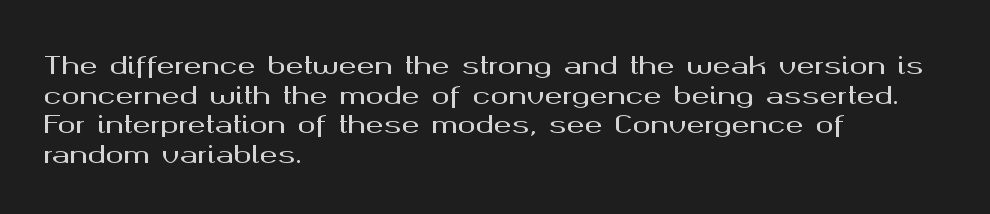
Q: Is the text italic (slanted)? A: No, it is upright.
Q: Is the text underlined? A: No.
Q: How is the paragraph aligned? A: Left-aligned.
Q: Is the spacing between letters normal or unusually wide? A: Normal.
